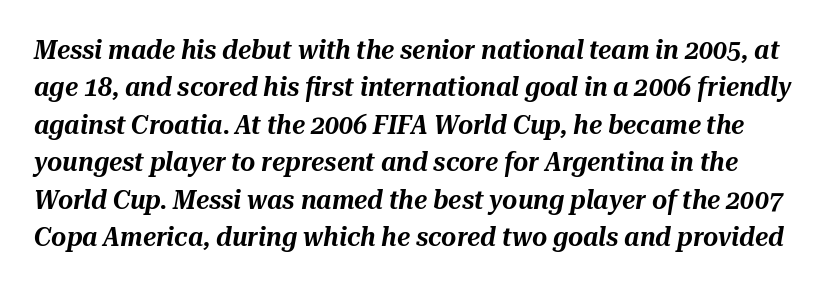
In terms of posture, this sample is oblique. Tracking value appears to be zero — textbook default spacing. Rule under the text: the space is simply empty. Vertically, the passage feels balanced, rows spaced as you'd expect.
